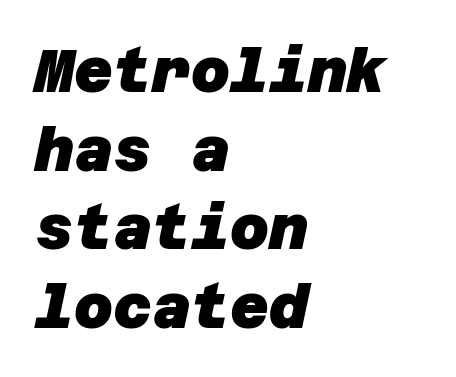
{"serif": "no", "bold": "yes", "weight": "heavy", "width": "normal", "stroke_contrast": "low", "x_height": "large", "underline": "no", "align": "left", "line_spacing": "normal", "line_spacing_ratio": 1.31, "letter_spacing": "normal", "letter_spacing_em": 0.0, "glyph_px": 60}
